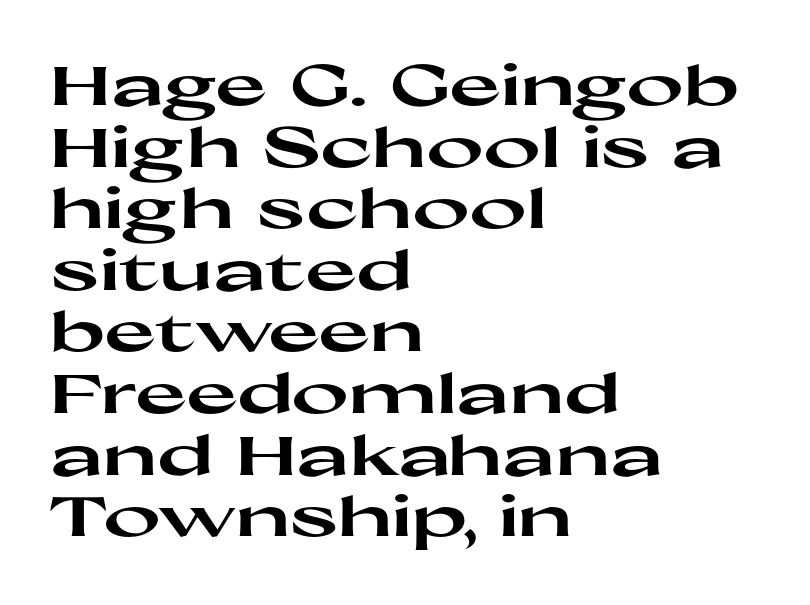
The image shows 55 px heavy, wide sans-serif type, upright; set left-aligned, tight line spacing (1.12x), normal letter spacing, not underlined; high stroke contrast and a medium x-height.
